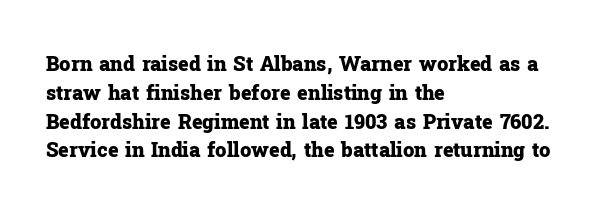
The image shows 20 px bold type, upright; set left-aligned, normal line spacing (1.44x), normal letter spacing, not underlined.
